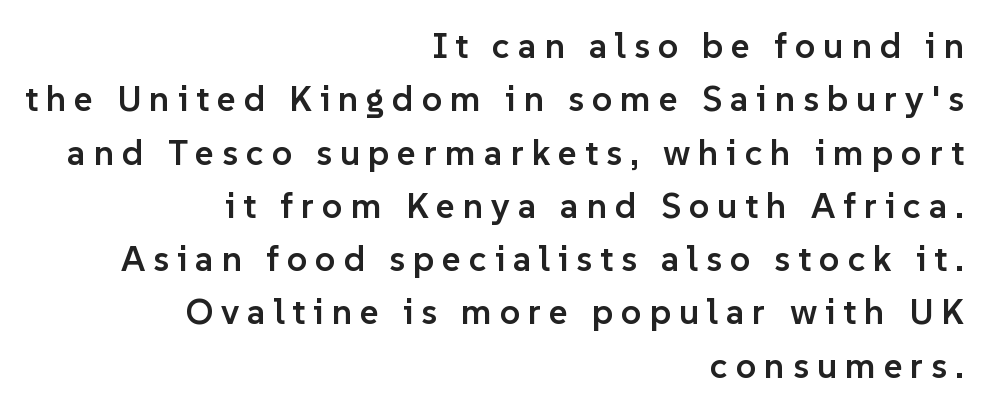
Letters rest on an invisible, unmarked baseline. The letters are semibold — heavier than regular but short of a full bold. Nope, not italic — everything's standing straight. The passage shown is typed in a proportional face where columns would drift. You could only call the tracking loose — the letters float apart.
